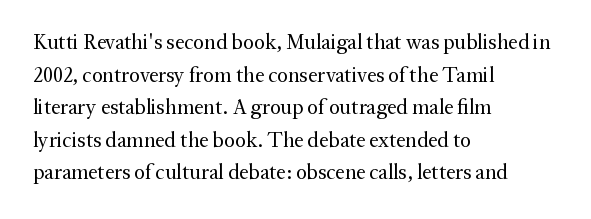
The image shows 21 px text type, upright; set left-aligned, normal line spacing (1.55x), normal letter spacing, not underlined.
